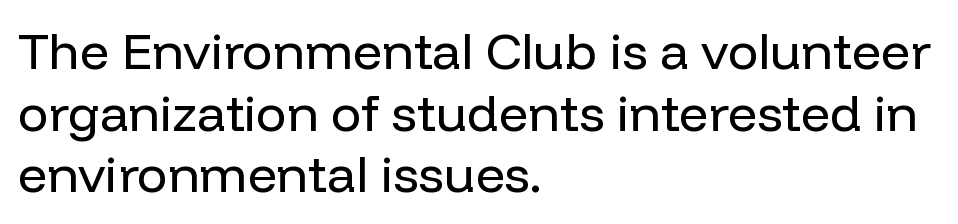
Ascenders rise straight up at ninety degrees. In terms of letterform style, serifs are entirely absent. Rule under the text: the space is simply empty. The rendering uses natural spacing where letterforms have individual widths.
